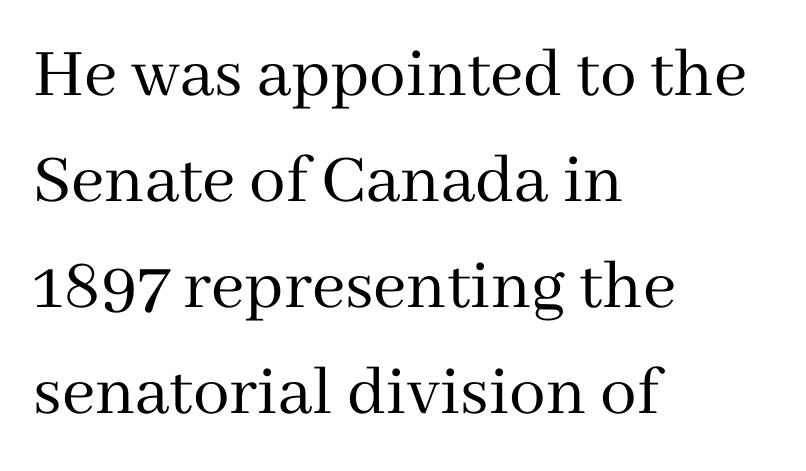
Q: Is the text bold? A: No.
Q: Is the text italic (slanted)? A: No, it is upright.
Q: Is the typeface a serif or a sans-serif typeface? A: Serif.
Q: Is the text underlined? A: No.
Q: How is the paragraph aligned? A: Left-aligned.
Q: Is the spacing between letters normal or unusually wide? A: Normal.
Q: Is the spacing between lines tight, normal or loose? A: Normal.
Q: Width (condensed, normal, or wide)? A: Normal.
Q: Stroke contrast? A: Medium.
Q: x-height? A: Medium.
Q: Monospaced? A: No.
